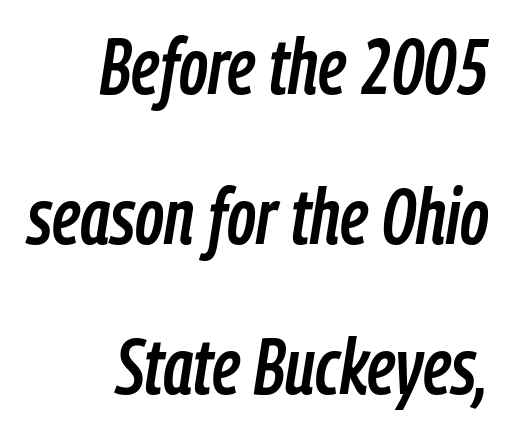
{"italic": "yes", "lean": "right", "slant_degrees": 9, "width": "condensed", "stroke_contrast": "low", "x_height": "medium", "monospaced": "no", "underline": "no", "align": "right", "line_spacing": "loose", "line_spacing_ratio": 1.92, "letter_spacing": "normal", "letter_spacing_em": 0.0, "glyph_px": 78}
